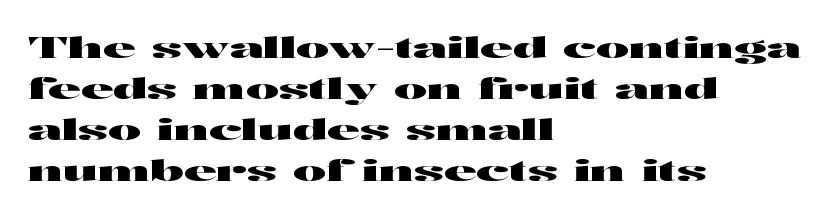
Q: Is the text italic (slanted)? A: No, it is upright.
Q: Is the typeface a serif or a sans-serif typeface? A: Sans-serif.
Q: Is the text underlined? A: No.
Q: How is the paragraph aligned? A: Left-aligned.
Q: Is the spacing between letters normal or unusually wide? A: Normal.
Q: Is the spacing between lines tight, normal or loose? A: Normal.
Q: Width (condensed, normal, or wide)? A: Wide.
Q: Stroke contrast? A: High.
Q: x-height? A: Medium.
Q: Monospaced? A: No.
